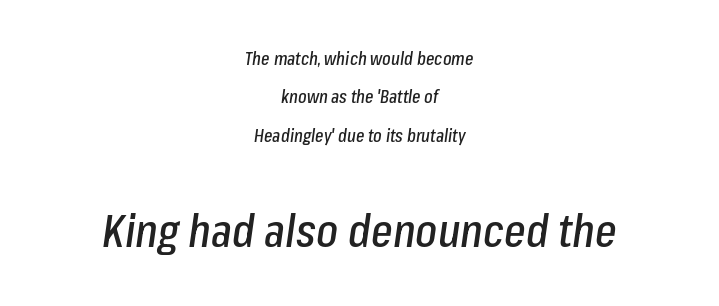
{"italic": "yes", "lean": "right", "slant_degrees": 8, "width": "condensed", "stroke_contrast": "low", "x_height": "medium", "monospaced": "no", "underline": "no", "align": "center", "line_spacing": "loose", "line_spacing_ratio": 2.13, "letter_spacing": "normal", "letter_spacing_em": 0.0, "larger_block": "second", "size_ratio": 2.56, "glyph_px": 46}
